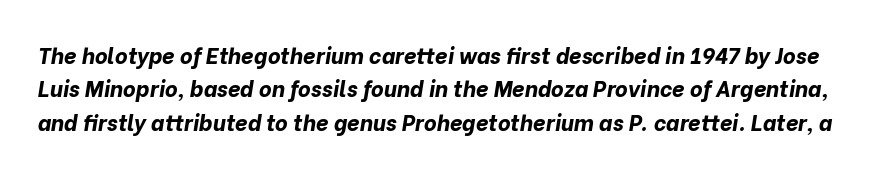
Would a proofreader flag this as italicized? Yes. Honestly, the letter spacing is just normal — you wouldn't notice it. The strip under each line holds only bare page. Normally led — the rows are evenly, conventionally spaced. I'd describe the lettering as bold — thick and assertive.
